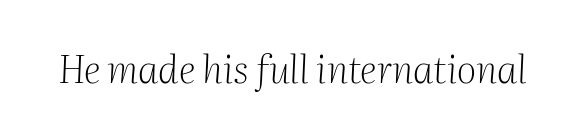
The image shows 38 px light serif type, italic (leaning right); set normal letter spacing, not underlined; medium stroke contrast and a medium x-height.
